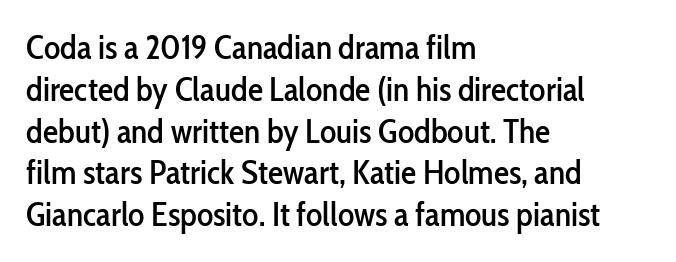
Q: Is the text italic (slanted)? A: No, it is upright.
Q: Is the typeface a serif or a sans-serif typeface? A: Sans-serif.
Q: Is the text underlined? A: No.
Q: How is the paragraph aligned? A: Left-aligned.
Q: Is the spacing between letters normal or unusually wide? A: Normal.
Q: Width (condensed, normal, or wide)? A: Condensed.
Q: Stroke contrast? A: Low.
Q: x-height? A: Medium.
Q: Monospaced? A: No.
